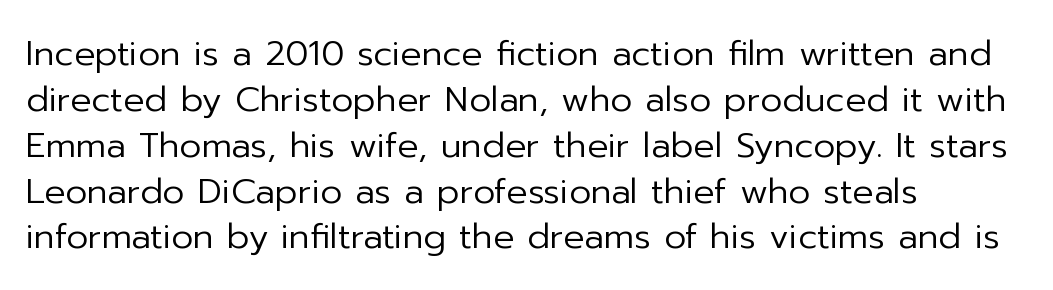
The image shows 35 px regular-weight sans-serif type, upright; set left-aligned, normal line spacing (1.31x), normal letter spacing, not underlined; low stroke contrast and a medium x-height.
